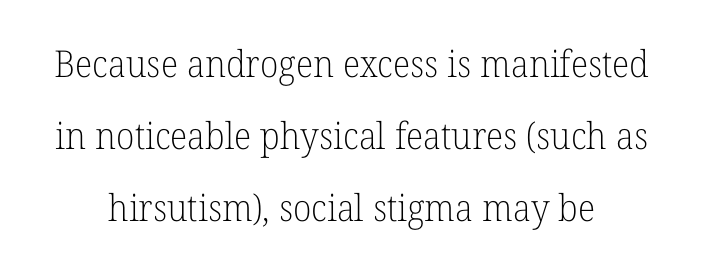
The image shows 37 px light serif type, upright; set centered, loose line spacing (1.94x), normal letter spacing, not underlined; low stroke contrast and a medium x-height.
